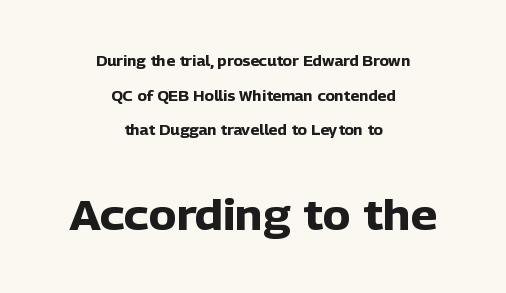
Q: Is the text bold? A: Yes.
Q: Is the text italic (slanted)? A: No, it is upright.
Q: Is the typeface a serif or a sans-serif typeface? A: Sans-serif.
Q: Is the text underlined? A: No.
Q: How is the paragraph aligned? A: Centered.
Q: Is the spacing between letters normal or unusually wide? A: Normal.
Q: Is the spacing between lines tight, normal or loose? A: Loose.
Q: Which block of text is set in a larger size, the first (top) or the second (bottom)? A: The second (bottom) one.
Q: Width (condensed, normal, or wide)? A: Normal.
Q: Stroke contrast? A: Low.
Q: x-height? A: Medium.
Q: Monospaced? A: No.
